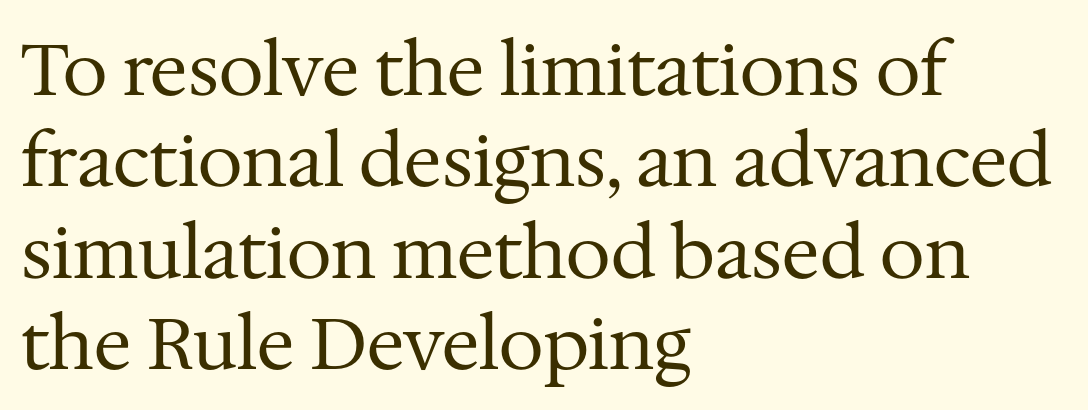
{"serif": "yes", "italic": "no", "bold": "no", "weight": "regular", "width": "normal", "stroke_contrast": "medium", "x_height": "medium", "monospaced": "no", "underline": "no", "align": "left", "line_spacing": "normal", "line_spacing_ratio": 1.27, "letter_spacing": "normal", "letter_spacing_em": 0.0, "glyph_px": 72}
